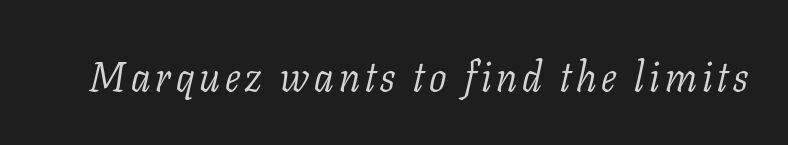
The image shows 41 px light serif type, italic (leaning right); set not underlined; low stroke contrast and a medium x-height.
